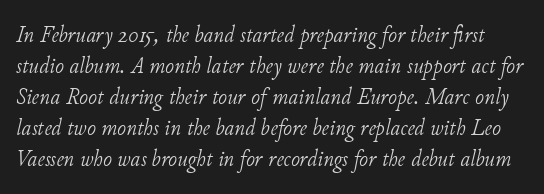
Q: Is the text bold? A: No.
Q: Is the text italic (slanted)? A: Yes, it leans right by about 11 degrees.
Q: Is the text underlined? A: No.
Q: Is the spacing between letters normal or unusually wide? A: Normal.
Q: Is the spacing between lines tight, normal or loose? A: Normal.
